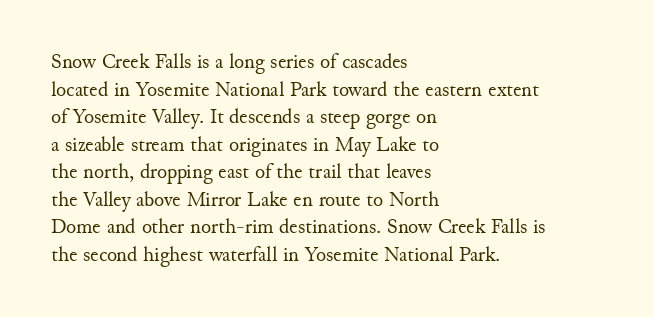
The image shows 21 px text type, upright; set left-aligned, normal line spacing (1.31x), normal letter spacing, not underlined.
